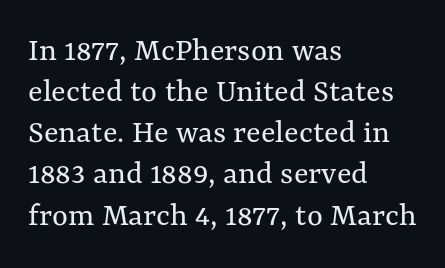
{"italic": "no", "bold": "no", "weight": "regular", "width": "normal", "stroke_contrast": "medium", "x_height": "medium", "monospaced": "no", "underline": "no", "align": "left", "line_spacing_ratio": 1.21, "letter_spacing": "normal", "letter_spacing_em": 0.0, "glyph_px": 34}
